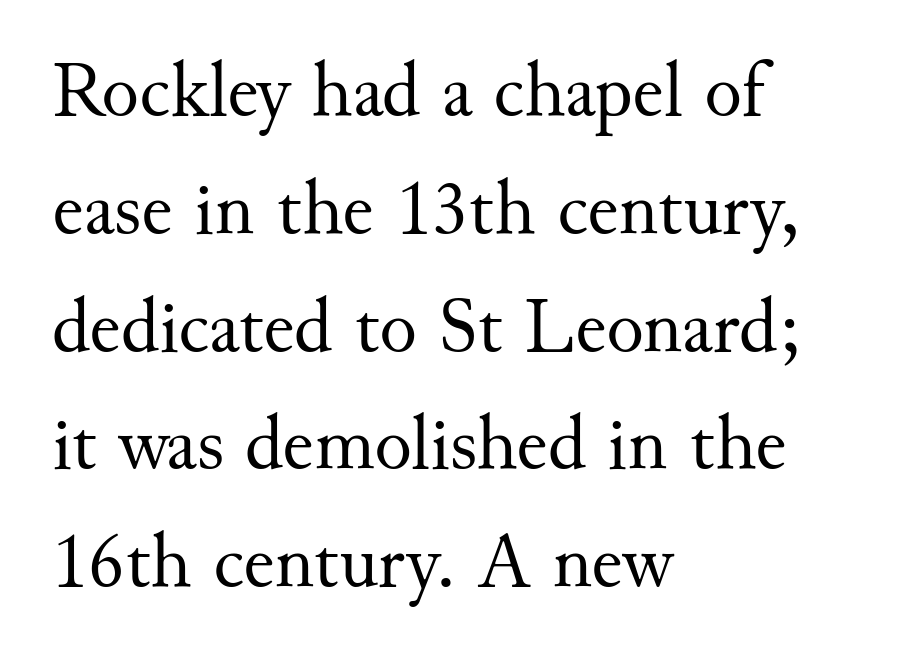
The image shows 78 px regular-weight serif type, upright; set left-aligned, normal line spacing (1.51x), normal letter spacing, not underlined; medium stroke contrast and a small x-height.
